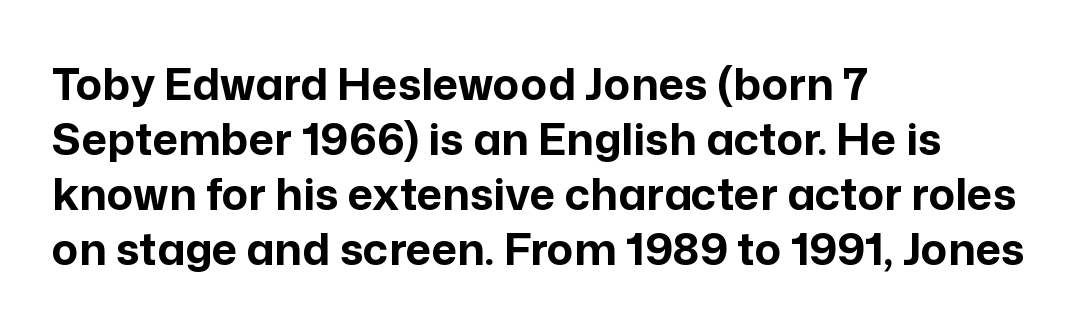
Q: Is the text bold? A: Yes.
Q: Is the text italic (slanted)? A: No, it is upright.
Q: Is the typeface a serif or a sans-serif typeface? A: Sans-serif.
Q: Is the text underlined? A: No.
Q: How is the paragraph aligned? A: Left-aligned.
Q: Is the spacing between letters normal or unusually wide? A: Normal.
Q: Is the spacing between lines tight, normal or loose? A: Normal.
Q: Width (condensed, normal, or wide)? A: Normal.
Q: Stroke contrast? A: Low.
Q: x-height? A: Medium.
Q: Monospaced? A: No.
